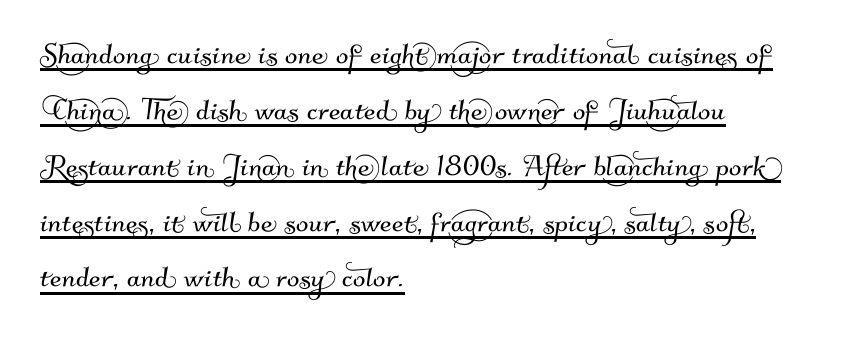
The rendering keeps characters at their native spacing. These characters rest on top of a visible drawn line. The lines sit at an ordinary, default distance from one another. You could not count columns in this text — the font is proportionally spaced. Every row of glyphs begins at an identical x-position on the left.
